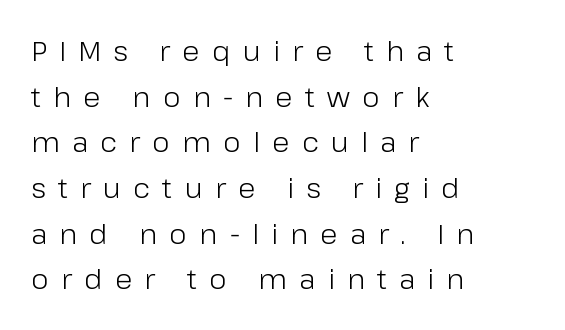
Q: Is the text bold? A: No.
Q: Is the text italic (slanted)? A: No, it is upright.
Q: Is the typeface a serif or a sans-serif typeface? A: Sans-serif.
Q: Is the text underlined? A: No.
Q: How is the paragraph aligned? A: Left-aligned.
Q: Is the spacing between letters normal or unusually wide? A: Unusually wide.
Q: Is the spacing between lines tight, normal or loose? A: Normal.
Q: Width (condensed, normal, or wide)? A: Normal.
Q: Stroke contrast? A: Low.
Q: x-height? A: Medium.
Q: Monospaced? A: No.
